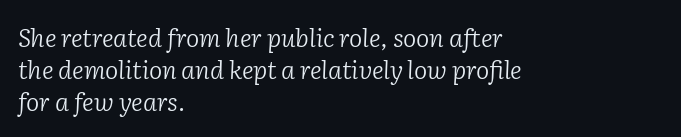
Between one letter and the next there's only the usual sliver of space. Bare-footed words on every line. The typesetter chose a ragged-right arrangement here. The designer left line spacing at the default. Compared with ordinary roman type, these characters are visibly tilted. The typeface has the unassuming heft of standard copy or less.
